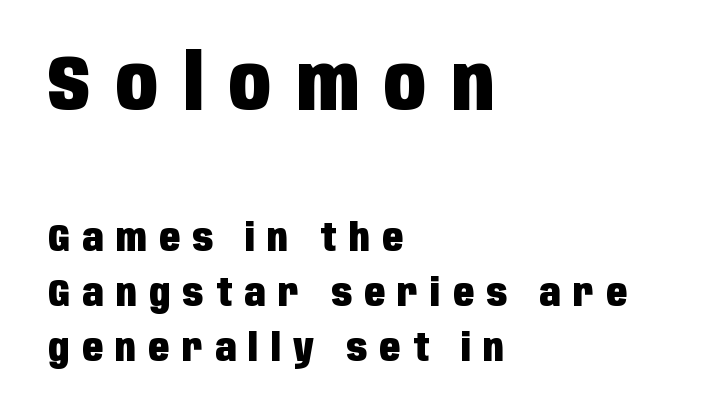
Q: Is the text bold? A: Yes.
Q: Is the text italic (slanted)? A: No, it is upright.
Q: Is the typeface a serif or a sans-serif typeface? A: Sans-serif.
Q: Is the text underlined? A: No.
Q: How is the paragraph aligned? A: Left-aligned.
Q: Is the spacing between letters normal or unusually wide? A: Unusually wide.
Q: Is the spacing between lines tight, normal or loose? A: Normal.
Q: Which block of text is set in a larger size, the first (top) or the second (bottom)? A: The first (top) one.
Q: Width (condensed, normal, or wide)? A: Condensed.
Q: Stroke contrast? A: Low.
Q: x-height? A: Large.
Q: Monospaced? A: No.
